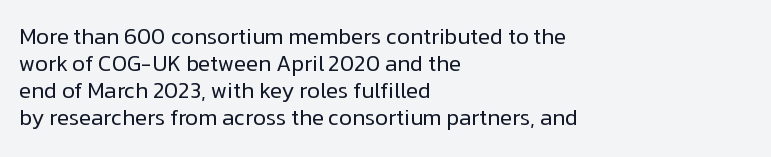
The image shows 22 px text type, upright; set left-aligned, line spacing 1.22x, normal letter spacing, not underlined.
